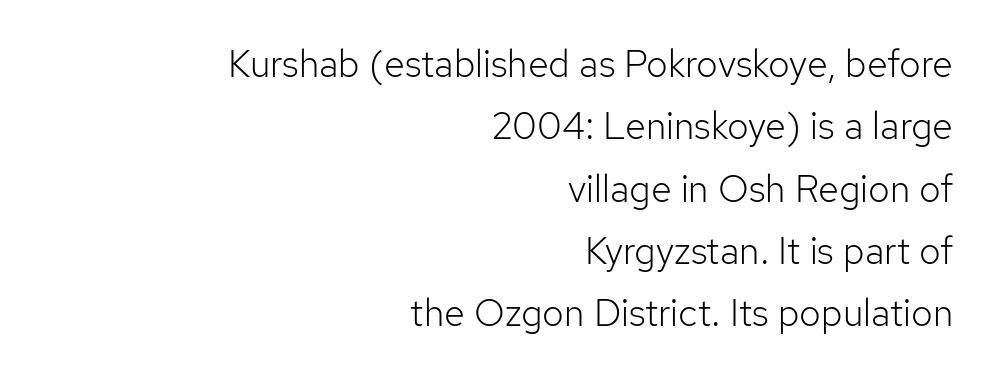
{"serif": "no", "italic": "no", "bold": "no", "weight": "light", "width": "normal", "stroke_contrast": "low", "x_height": "medium", "monospaced": "no", "underline": "no", "align": "right", "line_spacing": "normal", "line_spacing_ratio": 1.64, "letter_spacing": "normal", "letter_spacing_em": 0.0, "glyph_px": 38}
